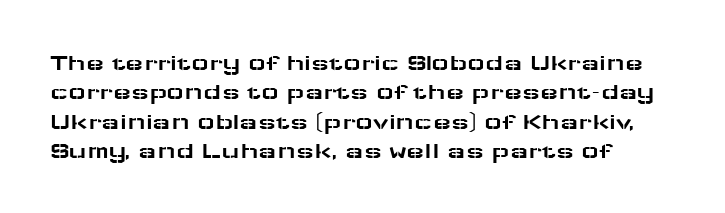
The lettering stays uniformly vertical, giving the passage a roman look. The letterforms sit shoulder to shoulder at normal distance. The setting favours the left margin, as ordinary paragraphs usually do. Decoration check: the copy has no underline.
